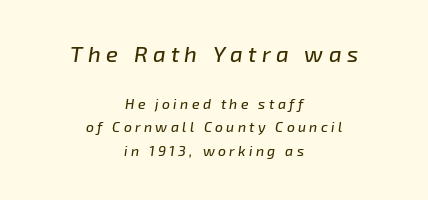
How would I describe the line gaps? Plain and ordinary. Large over small — that's the arrangement of the two blocks here. Bare-footed words on every line. Neither beginnings nor endings align; midpoints do. Here the glyphs are tracked loosely, breaking word shapes into spaced letters.
